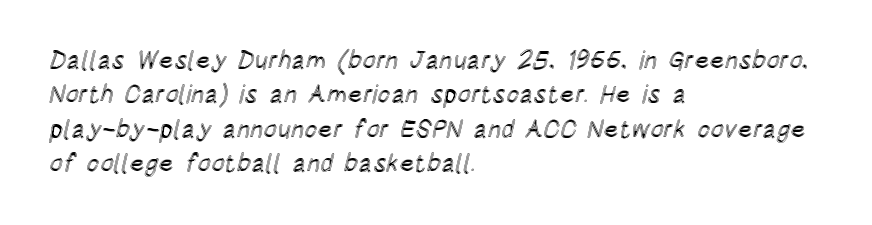
{"underline": "no", "align": "left", "line_spacing": "normal", "line_spacing_ratio": 1.38, "letter_spacing": "normal", "letter_spacing_em": 0.0, "glyph_px": 25}
